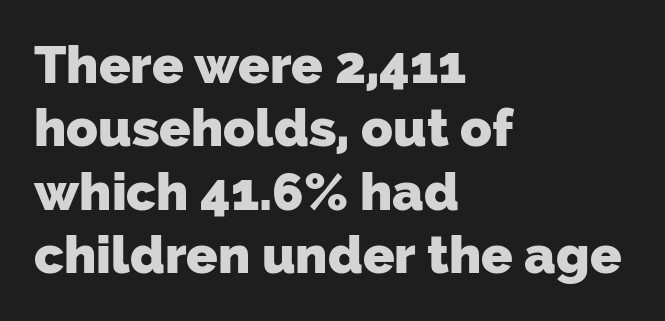
The image shows 52 px heavy sans-serif type; set left-aligned, line spacing 1.22x, normal letter spacing, not underlined; low stroke contrast and a medium x-height.
